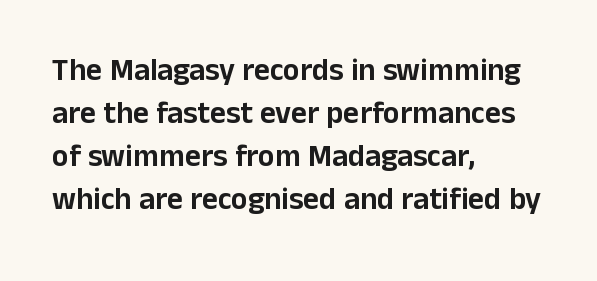
Q: Is the text italic (slanted)? A: No, it is upright.
Q: Is the typeface a serif or a sans-serif typeface? A: Sans-serif.
Q: Is the text underlined? A: No.
Q: How is the paragraph aligned? A: Left-aligned.
Q: Is the spacing between letters normal or unusually wide? A: Normal.
Q: Is the spacing between lines tight, normal or loose? A: Normal.
Q: Width (condensed, normal, or wide)? A: Normal.
Q: Stroke contrast? A: Low.
Q: x-height? A: Medium.
Q: Monospaced? A: No.
